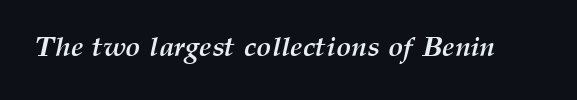
The image shows 28 px semibold type, italic (leaning right); set normal letter spacing, not underlined; medium stroke contrast and a medium x-height.
